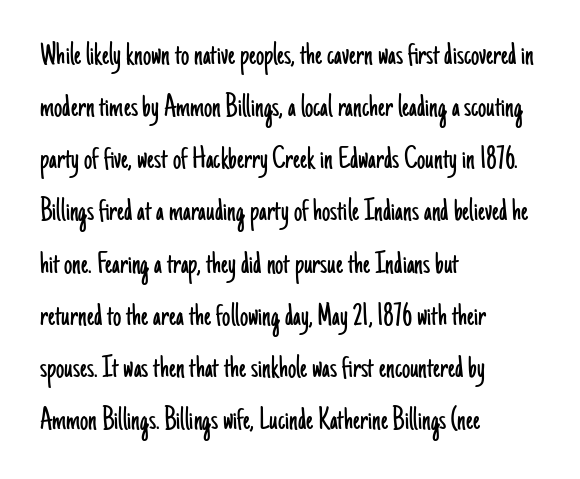
{"serif": "no", "italic": "no", "bold": "no", "weight": "light", "width": "condensed", "stroke_contrast": "low", "x_height": "small", "monospaced": "no", "underline": "no", "align": "left", "line_spacing": "normal", "line_spacing_ratio": 1.58, "letter_spacing": "normal", "letter_spacing_em": 0.0, "glyph_px": 33}
